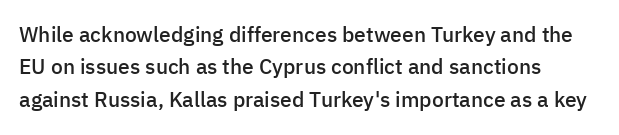
Q: Is the text bold? A: Semi-bold.
Q: Is the text italic (slanted)? A: No, it is upright.
Q: Is the text underlined? A: No.
Q: How is the paragraph aligned? A: Left-aligned.
Q: Is the spacing between letters normal or unusually wide? A: Normal.
Q: Is the spacing between lines tight, normal or loose? A: Normal.
